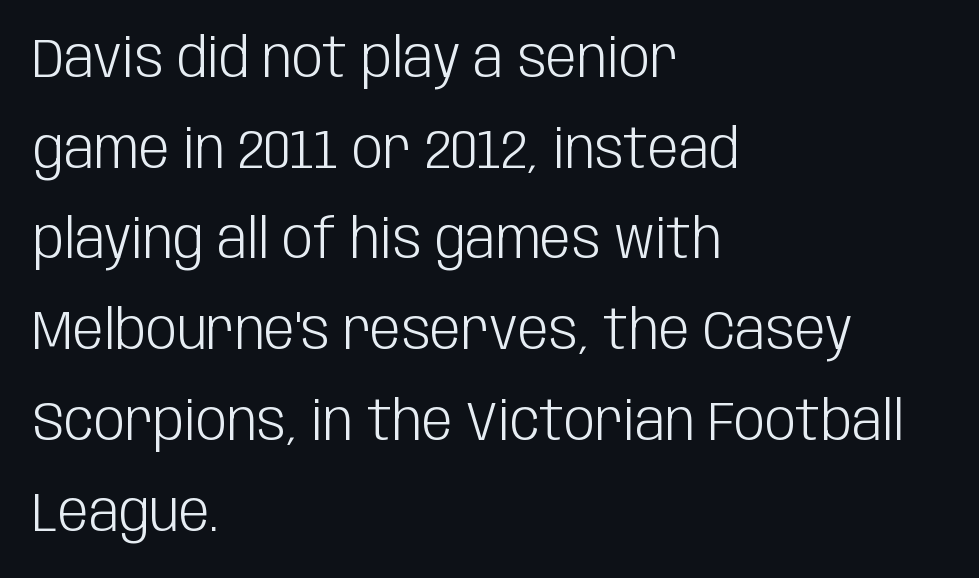
{"serif": "no", "italic": "no", "bold": "no", "weight": "light", "width": "condensed", "stroke_contrast": "low", "x_height": "large", "monospaced": "no", "underline": "no", "align": "left", "line_spacing": "normal", "line_spacing_ratio": 1.65, "letter_spacing": "normal", "letter_spacing_em": 0.0, "glyph_px": 55}
